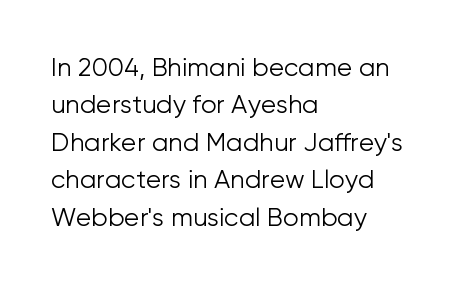
The image shows 25 px text type, upright; set left-aligned, normal line spacing (1.5x), normal letter spacing, not underlined.
